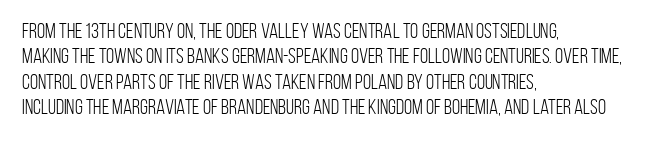
A bare baseline throughout the passage. Line beginnings align vertically; line endings do not. This sample uses plain, unmodified letter spacing. Posture: straight, roman, zero tilt. Is this a heavy cut? Hardly; it is regular or lighter.
